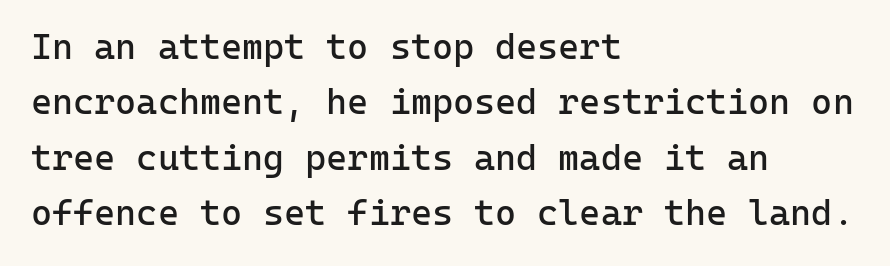
{"serif": "no", "italic": "no", "bold": "no", "weight": "regular", "width": "normal", "stroke_contrast": "low", "x_height": "medium", "monospaced": "yes", "underline": "no", "align": "left", "line_spacing": "normal", "line_spacing_ratio": 1.54, "letter_spacing": "normal", "letter_spacing_em": 0.0, "glyph_px": 36}
